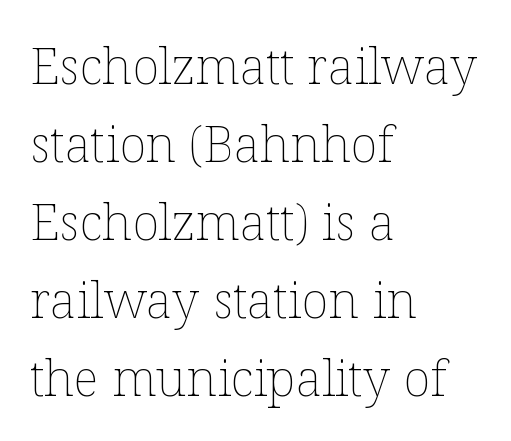
Each line starts at the same left margin while the right side varies. The string is rendered with underlining switched off. In terms of leading, this rendering sits right in the middle. Counters stay open thanks to moderate or lighter strokes. You can tell it's not italic because the verticals are truly vertical.
